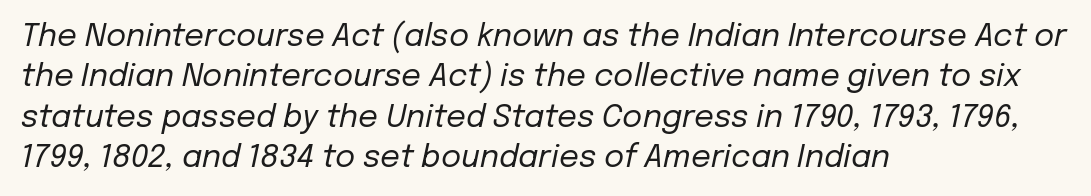
The image shows 31 px regular-weight type, italic (leaning right); set left-aligned, normal line spacing (1.3x), normal letter spacing, not underlined; low stroke contrast and a medium x-height.
